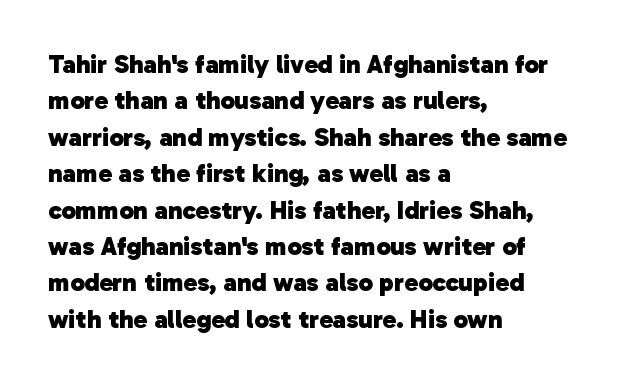
{"bold": "yes", "underline": "no", "align": "left", "line_spacing": "normal", "line_spacing_ratio": 1.4, "letter_spacing": "normal", "letter_spacing_em": 0.0, "glyph_px": 26}
